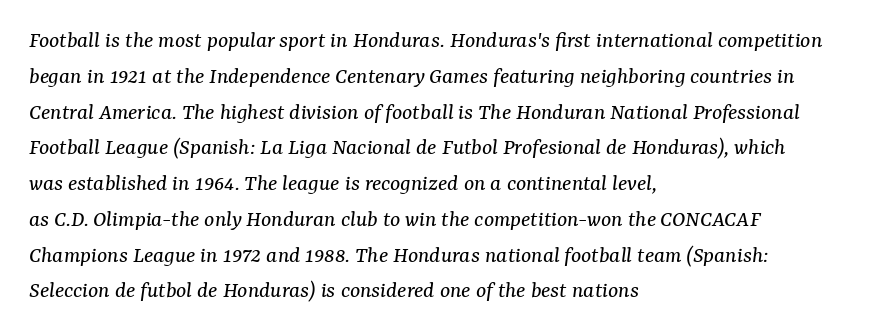
Q: Is the text bold? A: No.
Q: Is the text italic (slanted)? A: Yes, it leans right by about 7 degrees.
Q: Is the text underlined? A: No.
Q: How is the paragraph aligned? A: Left-aligned.
Q: Is the spacing between letters normal or unusually wide? A: Normal.
Q: Is the spacing between lines tight, normal or loose? A: Normal.
